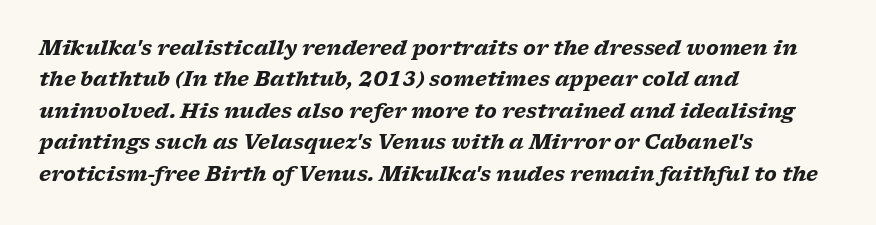
The image shows 20 px bold type, italic (leaning right); set left-aligned, normal line spacing (1.57x), normal letter spacing, not underlined.
